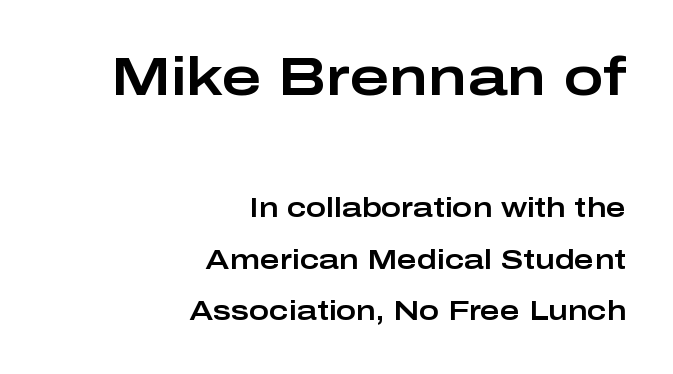
Italic: no, the glyphs are upright roman. Lines of text with bare space underneath. Observe the absence of serifs on each vertical stroke in this sample. This sample has the flowing, uneven cadence of proportional lettering. Compared with typical body copy, the letter spacing here is the same. Visually the block forms a straight wall on the right and a jagged coastline on the left.
